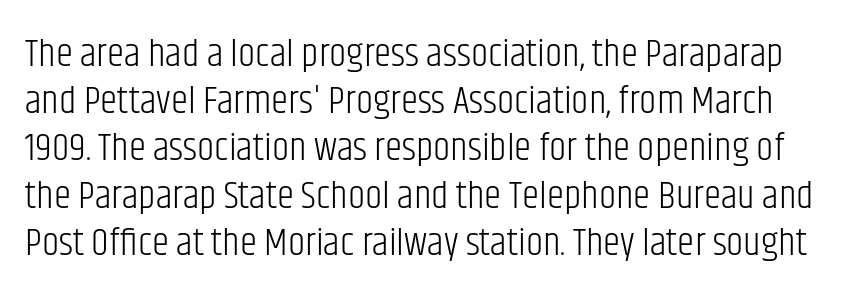
Q: Is the text bold? A: No.
Q: Is the text italic (slanted)? A: No, it is upright.
Q: Is the typeface a serif or a sans-serif typeface? A: Sans-serif.
Q: Is the text underlined? A: No.
Q: Is the spacing between letters normal or unusually wide? A: Normal.
Q: Width (condensed, normal, or wide)? A: Condensed.
Q: Stroke contrast? A: Low.
Q: x-height? A: Large.
Q: Monospaced? A: No.
